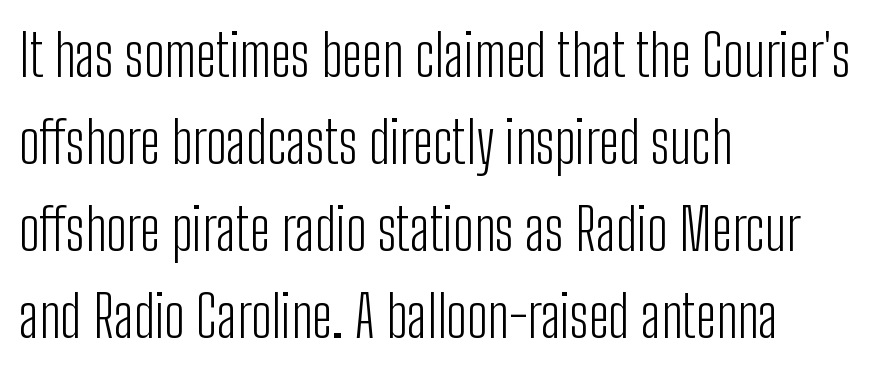
The image shows 58 px light, condensed sans-serif type, upright; set left-aligned, normal line spacing (1.5x), normal letter spacing, not underlined; low stroke contrast and a medium x-height.
